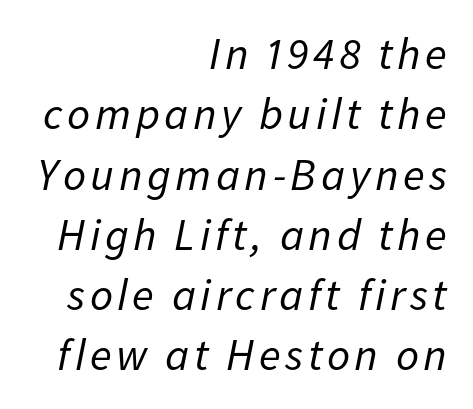
The image shows 45 px regular-weight type, italic (leaning right); set right-aligned, normal line spacing (1.34x), not underlined; low stroke contrast and a medium x-height.
